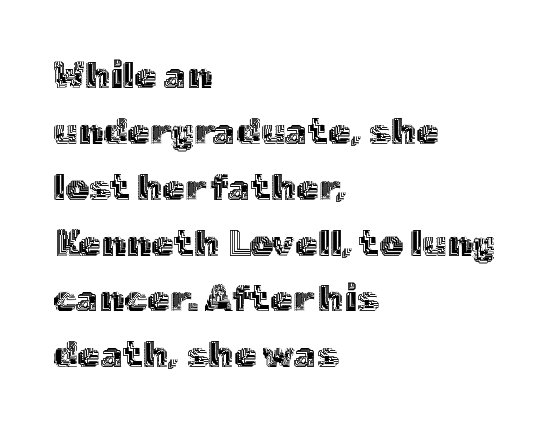
Looks like regular typesetting: each glyph gets only the width it needs. This is roman type, the default non-slanted kind. You could call the tracking neutral — neither tight nor loose. Baseline-to-baseline distance is the conventional proportion of letter height. Check under the words: just untouched page. The passage is arranged the way most books set body copy — flush left.
